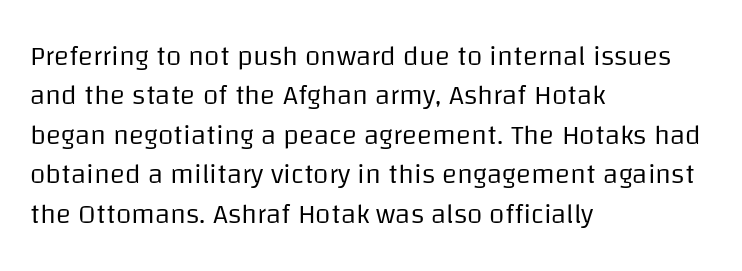
These lines are rendered in a variable-pitch font. The letterforms sit at book weight or below. Is the block centered? No — it sits flush against the left margin. In terms of posture, this sample is upright.
